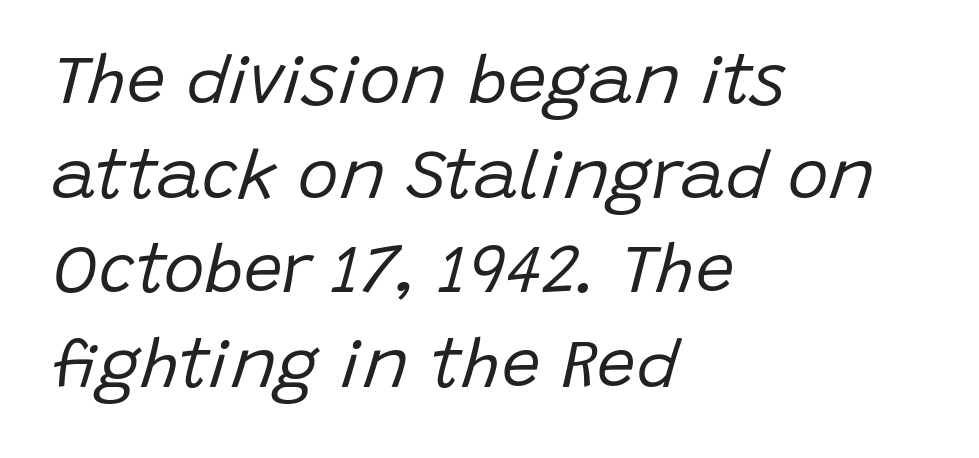
Q: Is the text bold? A: No.
Q: Is the text italic (slanted)? A: Yes, it leans right by about 15 degrees.
Q: Is the text underlined? A: No.
Q: How is the paragraph aligned? A: Left-aligned.
Q: Is the spacing between letters normal or unusually wide? A: Normal.
Q: Is the spacing between lines tight, normal or loose? A: Normal.
Q: Width (condensed, normal, or wide)? A: Normal.
Q: Stroke contrast? A: Low.
Q: x-height? A: Large.
Q: Monospaced? A: No.
